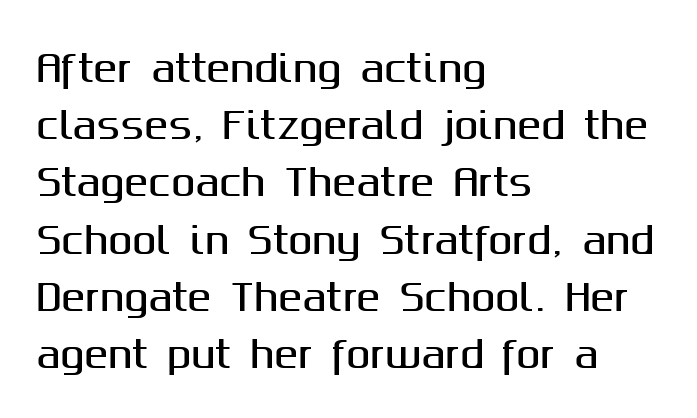
The image shows 36 px sans-serif type, upright; set left-aligned, normal line spacing (1.59x), normal letter spacing, not underlined; medium stroke contrast and a medium x-height.
